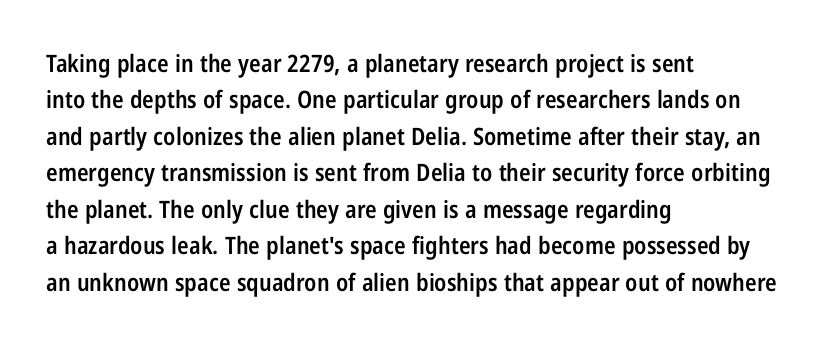
Q: Is the text bold? A: Semi-bold.
Q: Is the text italic (slanted)? A: No, it is upright.
Q: Is the text underlined? A: No.
Q: How is the paragraph aligned? A: Left-aligned.
Q: Is the spacing between letters normal or unusually wide? A: Normal.
Q: Is the spacing between lines tight, normal or loose? A: Normal.
